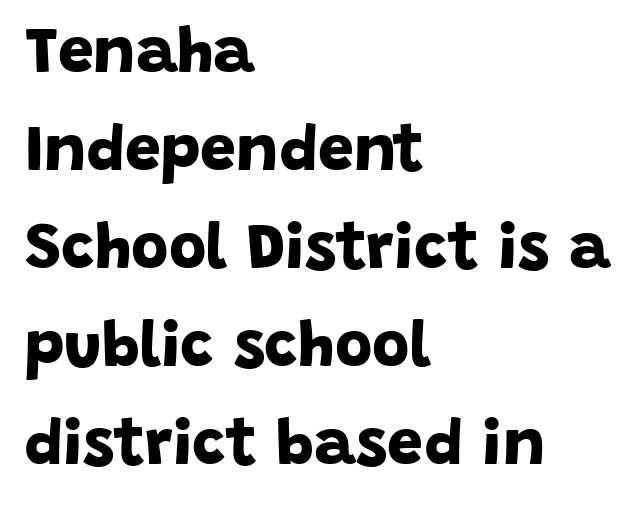
The image shows 64 px bold sans-serif type; set left-aligned, normal line spacing (1.53x), normal letter spacing, not underlined; low stroke contrast and a large x-height.
